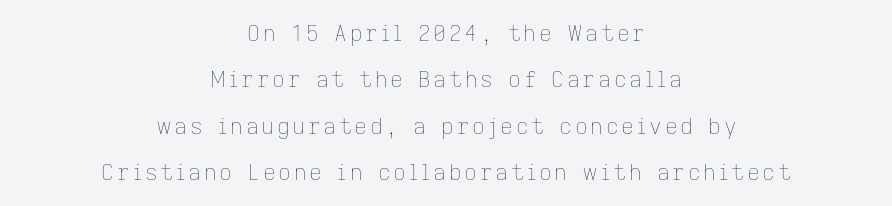
Q: Is the text bold? A: No.
Q: Is the text italic (slanted)? A: No, it is upright.
Q: Is the text underlined? A: No.
Q: How is the paragraph aligned? A: Centered.
Q: Is the spacing between lines tight, normal or loose? A: Loose.
